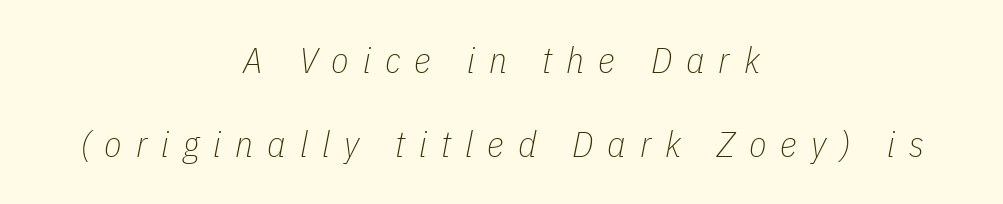
The image shows 36 px thin, condensed type, italic (leaning right); set centered, loose line spacing (2.34x), unusually wide letter spacing (+0.39 em), not underlined; low stroke contrast and a medium x-height.
